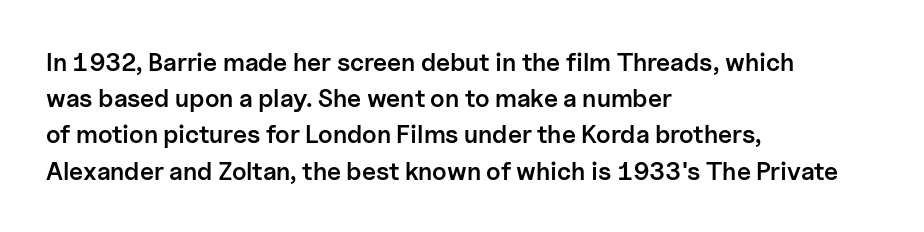
Q: Is the text bold? A: Semi-bold.
Q: Is the text italic (slanted)? A: No, it is upright.
Q: Is the text underlined? A: No.
Q: How is the paragraph aligned? A: Left-aligned.
Q: Is the spacing between letters normal or unusually wide? A: Normal.
Q: Is the spacing between lines tight, normal or loose? A: Normal.
